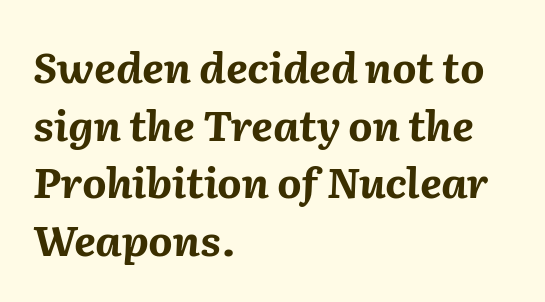
{"italic": "yes", "lean": "right", "slant_degrees": 2, "bold": "yes", "weight": "bold", "width": "normal", "stroke_contrast": "medium", "x_height": "medium", "monospaced": "no", "underline": "no", "align": "left", "line_spacing": "normal", "line_spacing_ratio": 1.37, "letter_spacing": "normal", "letter_spacing_em": 0.0, "glyph_px": 42}
